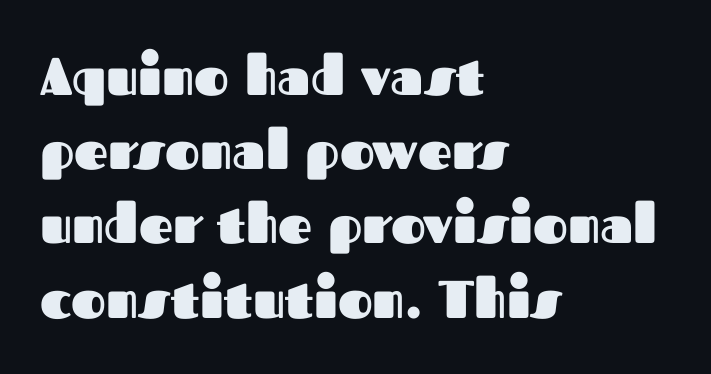
{"serif": "no", "italic": "no", "bold": "yes", "weight": "heavy", "width": "normal", "stroke_contrast": "medium", "x_height": "medium", "monospaced": "no", "underline": "no", "align": "left", "line_spacing": "normal", "line_spacing_ratio": 1.4, "letter_spacing": "normal", "letter_spacing_em": 0.0, "glyph_px": 53}
